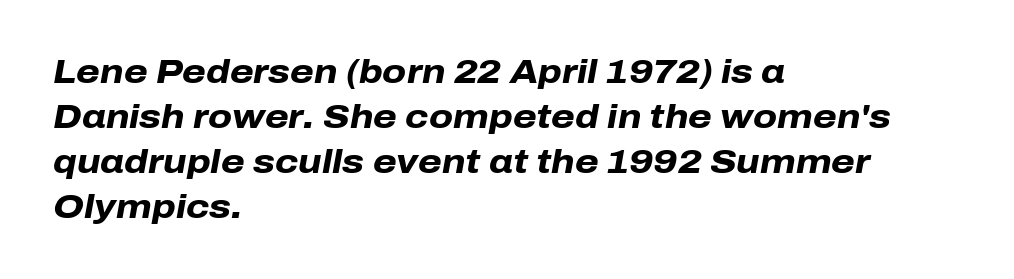
Has an underline been added? It has not. Tracking value appears to be zero — textbook default spacing. Successive baselines arrive at the customary interval. Spacing verdict: proportional, widths tailored to each character. Its strokes are broad and dark, the hallmark of bold type. Does the lettering tilt? It does — this is italic.
